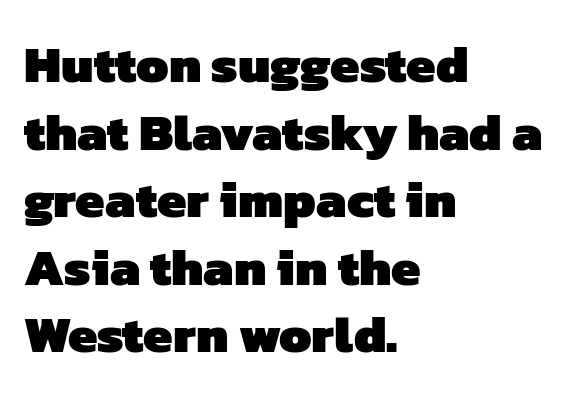
The image shows 52 px heavy sans-serif type; set left-aligned, normal line spacing (1.3x), normal letter spacing, not underlined; low stroke contrast and a medium x-height.
